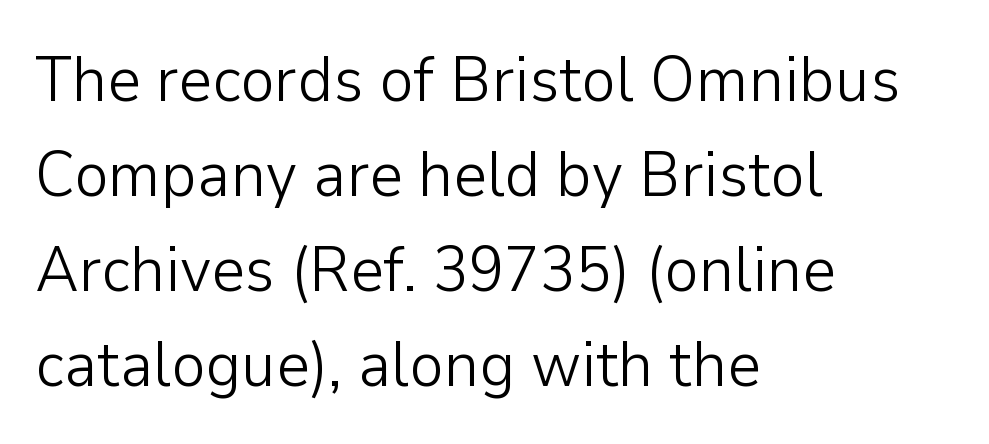
{"serif": "no", "italic": "no", "bold": "no", "weight": "light", "width": "normal", "stroke_contrast": "low", "x_height": "medium", "monospaced": "no", "underline": "no", "align": "left", "line_spacing": "normal", "line_spacing_ratio": 1.46, "letter_spacing": "normal", "letter_spacing_em": 0.0, "glyph_px": 65}
